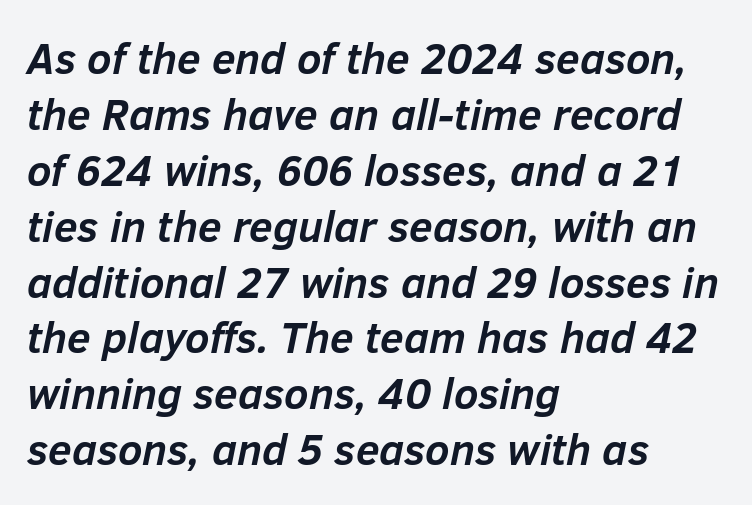
The image shows 43 px semibold type, italic (leaning right); set left-aligned, normal line spacing (1.3x), normal letter spacing, not underlined; low stroke contrast and a medium x-height.
